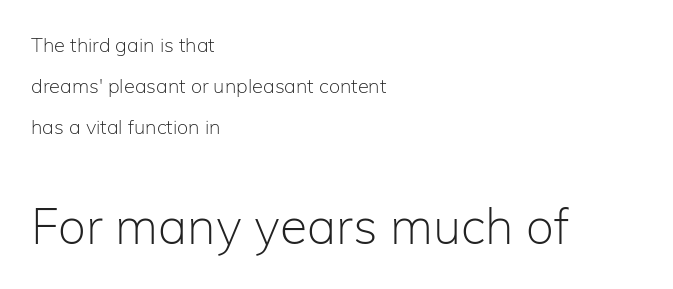
Q: Is the text bold? A: No.
Q: Is the text italic (slanted)? A: No, it is upright.
Q: Is the typeface a serif or a sans-serif typeface? A: Sans-serif.
Q: Is the text underlined? A: No.
Q: How is the paragraph aligned? A: Left-aligned.
Q: Is the spacing between letters normal or unusually wide? A: Normal.
Q: Is the spacing between lines tight, normal or loose? A: Loose.
Q: Which block of text is set in a larger size, the first (top) or the second (bottom)? A: The second (bottom) one.
Q: Width (condensed, normal, or wide)? A: Normal.
Q: Stroke contrast? A: Low.
Q: x-height? A: Medium.
Q: Monospaced? A: No.
